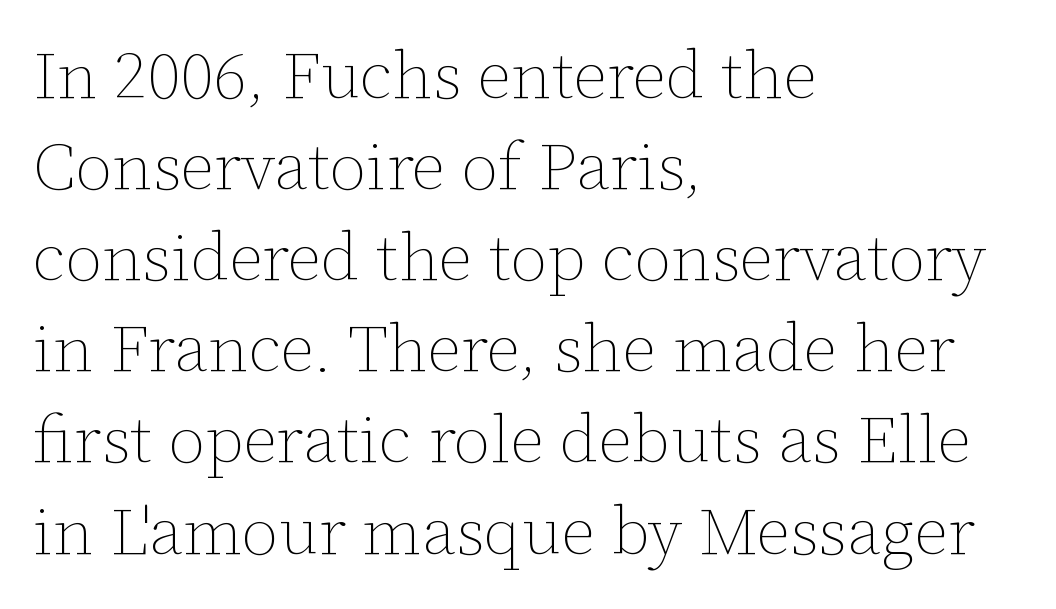
The compositor pushed each line to the left boundary. The face used here is proportionally spaced, like ordinary book or web type. In terms of posture, this sample is upright. Glyph-to-glyph distance matches everyday printed text. This reads as an unemphasized weight, regular at the heaviest. The leading is moderate, giving the passage an even texture.
